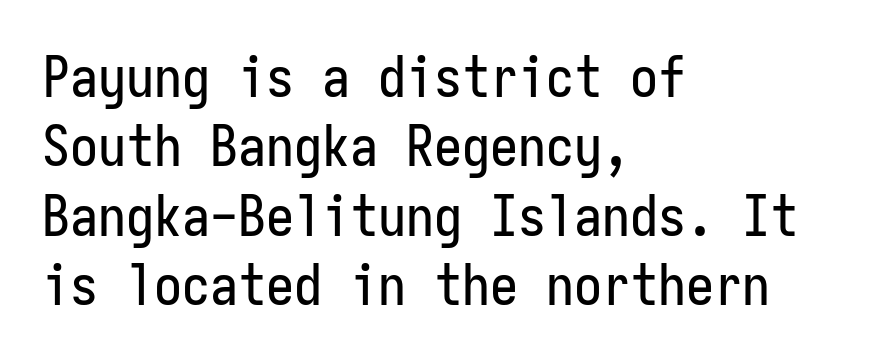
{"serif": "no", "italic": "no", "width": "condensed", "stroke_contrast": "low", "x_height": "medium", "monospaced": "yes", "underline": "no", "align": "left", "line_spacing_ratio": 1.24, "letter_spacing": "normal", "letter_spacing_em": 0.0, "glyph_px": 56}
